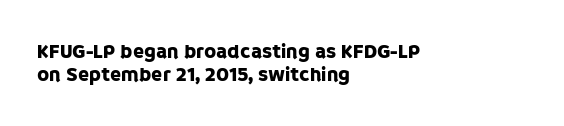
The image shows 20 px text type, upright; set left-aligned, tight line spacing (1.13x), normal letter spacing, not underlined.
